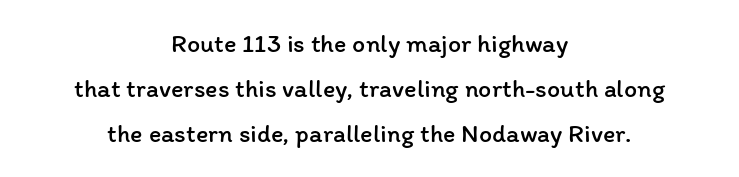
A typesetter would mark this as roman, not italic. The typeface has the unassuming heft of standard copy or less. The rendering keeps characters at their native spacing. The specimen omits any rule beneath the text block's lines. The passage is arranged like a title page — every line centered.
